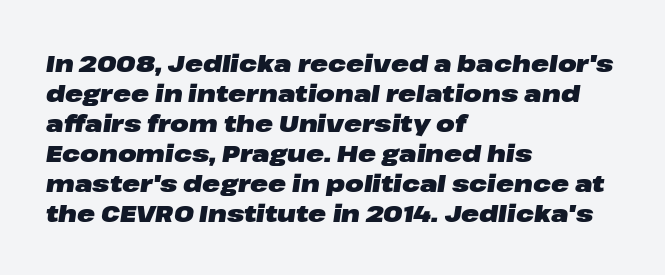
Q: Is the text bold? A: Yes.
Q: Is the text italic (slanted)? A: Yes, it leans right by about 8 degrees.
Q: Is the text underlined? A: No.
Q: How is the paragraph aligned? A: Left-aligned.
Q: Is the spacing between letters normal or unusually wide? A: Normal.
Q: Is the spacing between lines tight, normal or loose? A: Normal.
